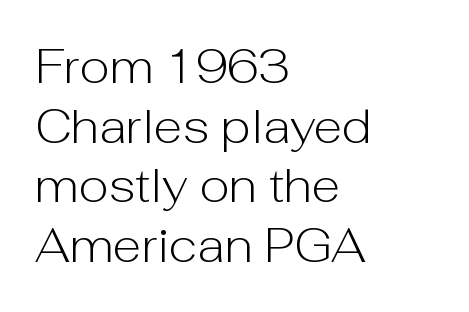
Q: Is the text bold? A: No.
Q: Is the text italic (slanted)? A: No, it is upright.
Q: Is the typeface a serif or a sans-serif typeface? A: Sans-serif.
Q: Is the text underlined? A: No.
Q: How is the paragraph aligned? A: Left-aligned.
Q: Is the spacing between letters normal or unusually wide? A: Normal.
Q: Is the spacing between lines tight, normal or loose? A: Normal.
Q: Width (condensed, normal, or wide)? A: Normal.
Q: Stroke contrast? A: Low.
Q: x-height? A: Medium.
Q: Monospaced? A: No.
